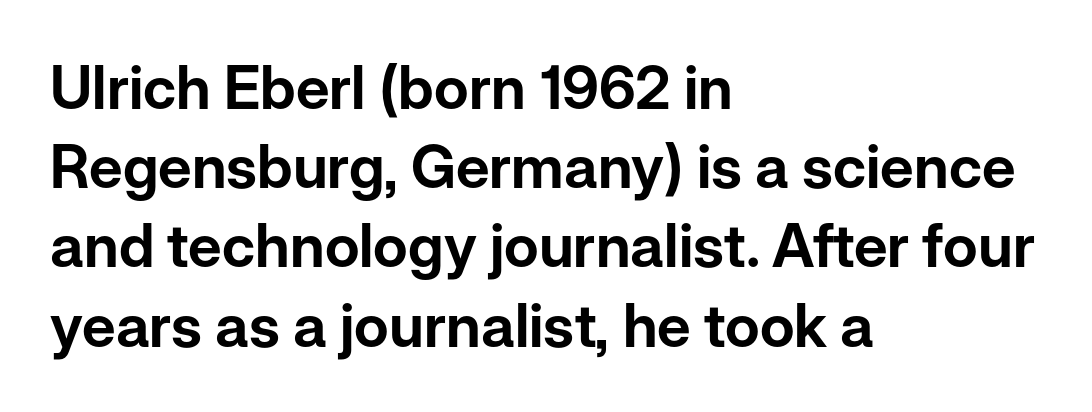
Ordinary non-slanted type is in use. A classic flush-left, rag-right setting is used for this passage. In terms of letterspacing, this is plain default setting. Letters rest on an invisible, unmarked baseline. The letters carry no serifs — their stems end cleanly without finishing strokes.
